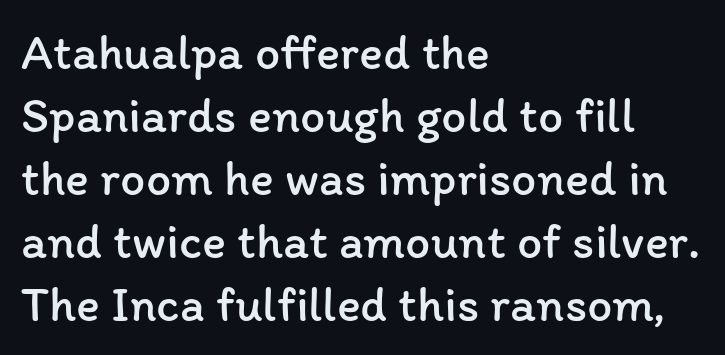
Q: Is the text bold? A: No.
Q: Is the text italic (slanted)? A: No, it is upright.
Q: Is the text underlined? A: No.
Q: How is the paragraph aligned? A: Left-aligned.
Q: Is the spacing between letters normal or unusually wide? A: Normal.
Q: Is the spacing between lines tight, normal or loose? A: Normal.
Q: Width (condensed, normal, or wide)? A: Normal.
Q: Stroke contrast? A: Low.
Q: x-height? A: Medium.
Q: Monospaced? A: No.
